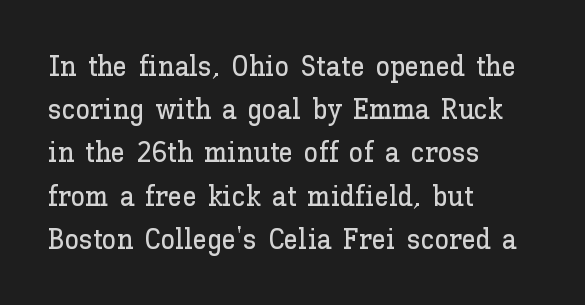
The image shows 29 px text type, upright; set left-aligned, normal line spacing (1.49x), normal letter spacing, not underlined; low stroke contrast and a medium x-height.
